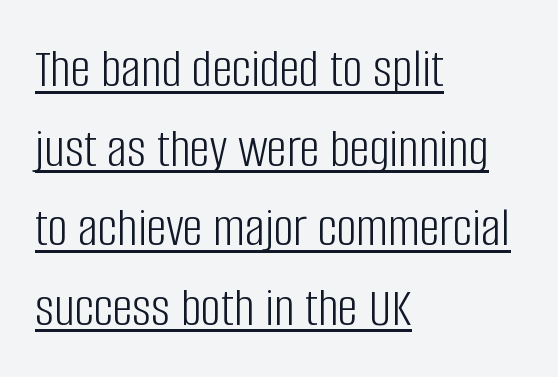
{"serif": "no", "italic": "no", "bold": "no", "weight": "light", "width": "condensed", "stroke_contrast": "low", "x_height": "large", "monospaced": "no", "underline": "yes", "align": "left", "line_spacing": "normal", "line_spacing_ratio": 1.42, "letter_spacing": "normal", "letter_spacing_em": 0.0, "glyph_px": 56}
